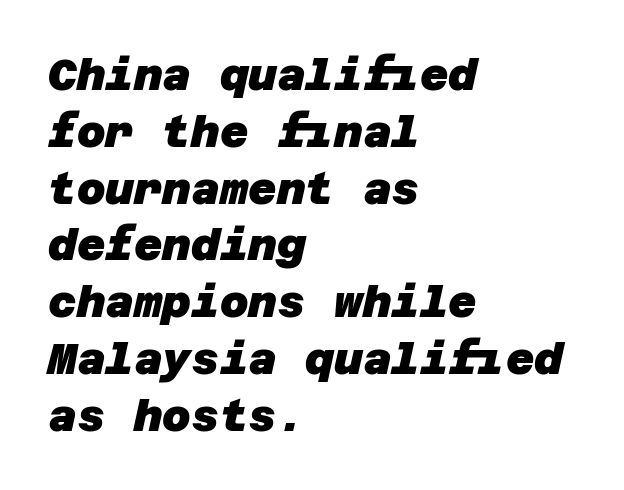
The block of text has a typical density, with ordinary space between rows. Is this a sans? Yes — the strokes have no serifs. In terms of weight, the rendering is a true, heavy bold. These lines are set flush left with a ragged right edge. Lines of text with bare space underneath. The gaps between neighbouring characters are ordinary and unremarkable.
